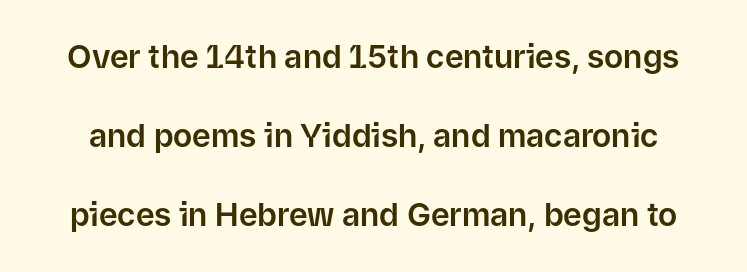
{"serif": "no", "italic": "no", "width": "normal", "stroke_contrast": "low", "x_height": "medium", "monospaced": "no", "underline": "no", "line_spacing": "loose", "line_spacing_ratio": 2.47, "letter_spacing": "normal", "letter_spacing_em": 0.0, "glyph_px": 32}
